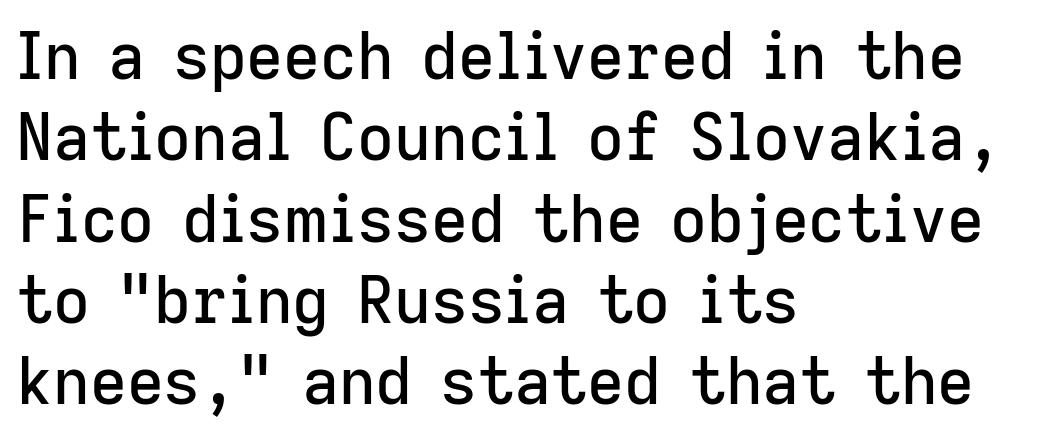
{"serif": "no", "italic": "no", "width": "normal", "stroke_contrast": "low", "x_height": "medium", "monospaced": "no", "underline": "no", "align": "left", "line_spacing": "normal", "line_spacing_ratio": 1.27, "letter_spacing": "normal", "letter_spacing_em": 0.0, "glyph_px": 64}
